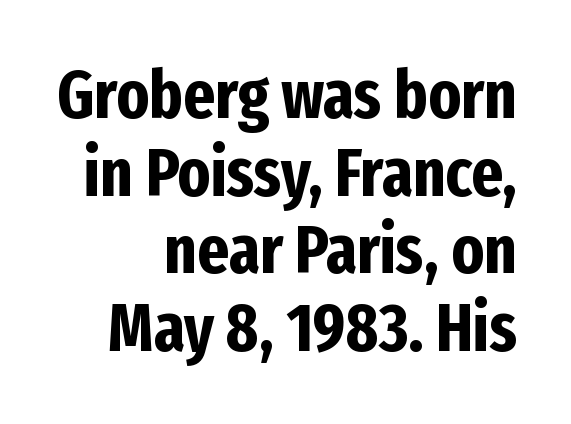
The image shows 68 px bold, condensed sans-serif type, upright; set right-aligned, tight line spacing (1.14x), normal letter spacing, not underlined; low stroke contrast and a medium x-height.
